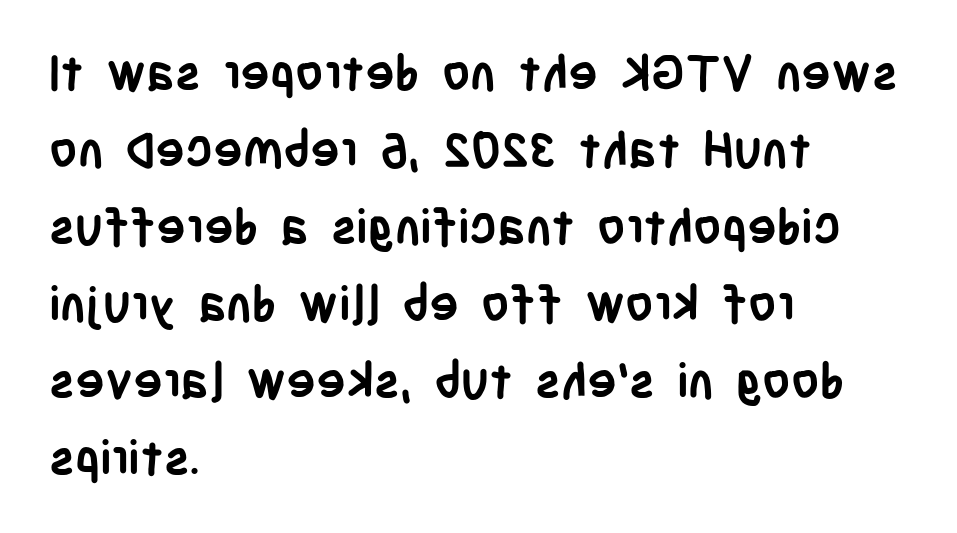
{"serif": "no", "italic": "no", "bold": "yes", "weight": "semibold", "width": "condensed", "stroke_contrast": "low", "x_height": "large", "monospaced": "no", "underline": "no", "align": "left", "line_spacing": "normal", "line_spacing_ratio": 1.57, "letter_spacing": "normal", "letter_spacing_em": 0.0, "glyph_px": 49}
